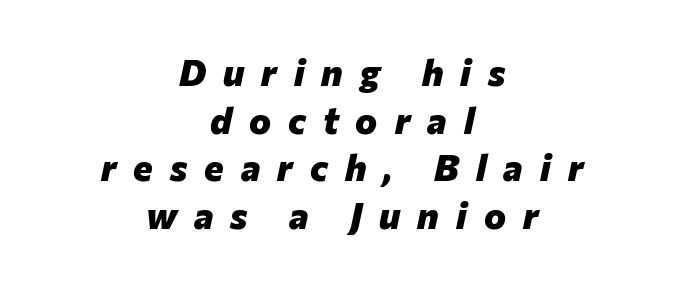
Q: Is the text bold? A: Yes.
Q: Is the text italic (slanted)? A: Yes, it leans right by about 12 degrees.
Q: Is the text underlined? A: No.
Q: How is the paragraph aligned? A: Centered.
Q: Is the spacing between letters normal or unusually wide? A: Unusually wide.
Q: Is the spacing between lines tight, normal or loose? A: Normal.
Q: Width (condensed, normal, or wide)? A: Normal.
Q: Stroke contrast? A: Low.
Q: x-height? A: Medium.
Q: Monospaced? A: No.
